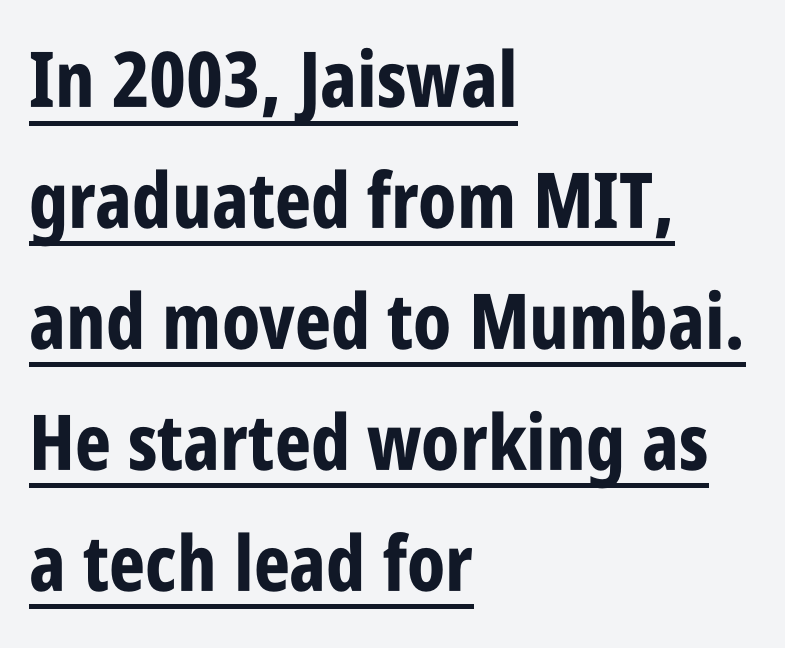
Caption: standard tracking, unaltered. Glance below the letters and you will spot a drawn line. Line starts are locked; line ends wander. Each letter keeps its own natural width here, so spacing adapts to shape. This is the regular roman posture of the typeface.
